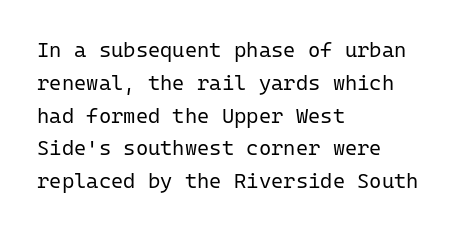
Q: Is the text bold? A: No.
Q: Is the text italic (slanted)? A: No, it is upright.
Q: Is the text underlined? A: No.
Q: How is the paragraph aligned? A: Left-aligned.
Q: Is the spacing between letters normal or unusually wide? A: Normal.
Q: Is the spacing between lines tight, normal or loose? A: Normal.
